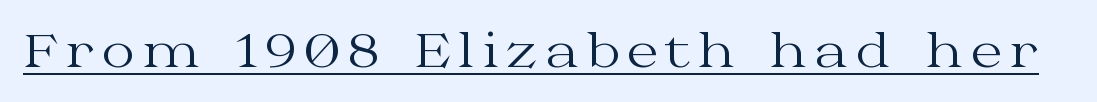
This reads as an unemphasized weight, regular at the heaviest. Note the varied advance widths — an 'i' is clearly narrower than an 'm'. What kind of face is this? One with serifs. Italic: no, the glyphs are upright roman.
